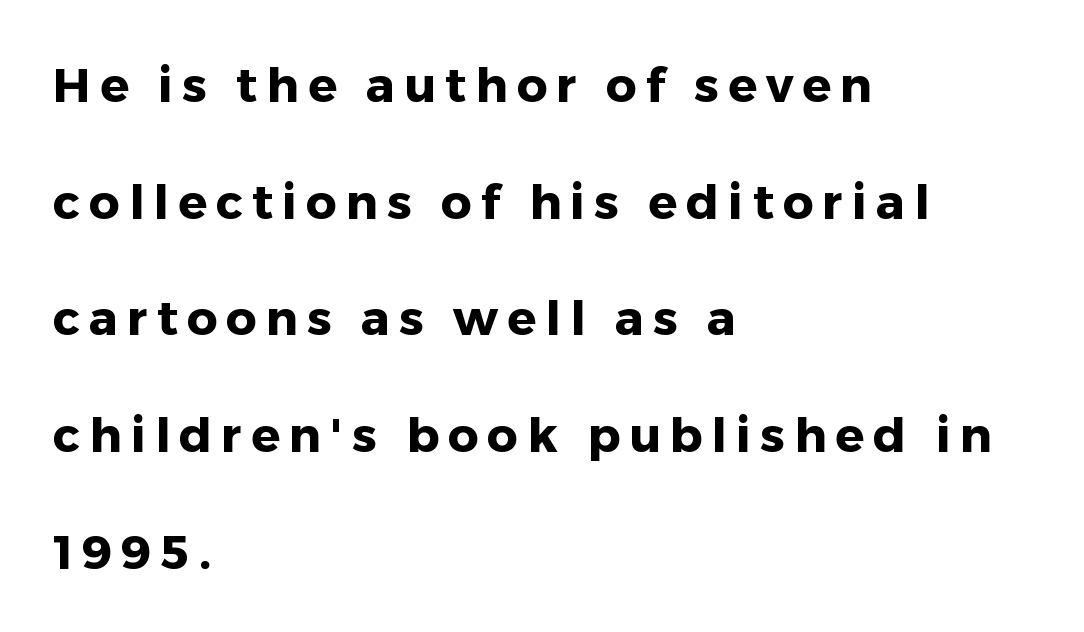
The image shows 48 px heavy sans-serif type, upright; set left-aligned, loose line spacing (2.43x), not underlined; low stroke contrast and a medium x-height.
